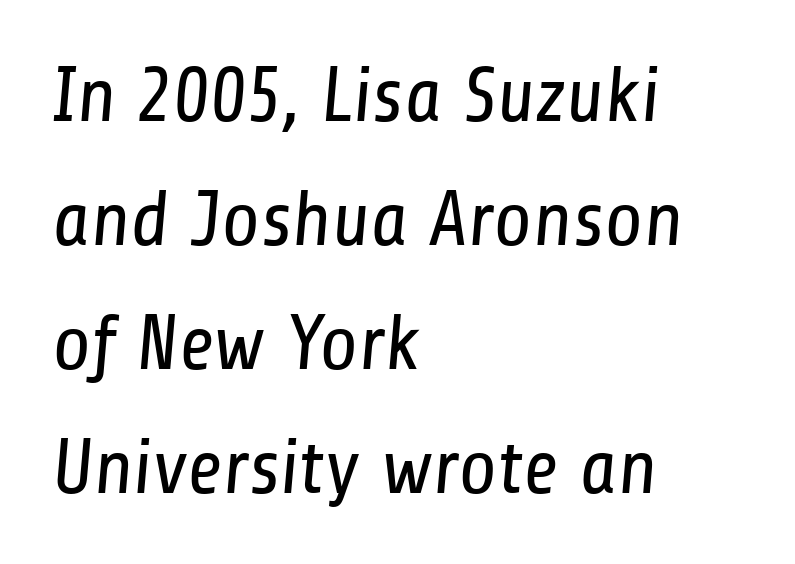
Q: Is the text bold? A: No.
Q: Is the typeface a serif or a sans-serif typeface? A: Sans-serif.
Q: Is the text underlined? A: No.
Q: How is the paragraph aligned? A: Left-aligned.
Q: Is the spacing between letters normal or unusually wide? A: Normal.
Q: Is the spacing between lines tight, normal or loose? A: Normal.
Q: Width (condensed, normal, or wide)? A: Condensed.
Q: Stroke contrast? A: Low.
Q: x-height? A: Medium.
Q: Monospaced? A: No.
